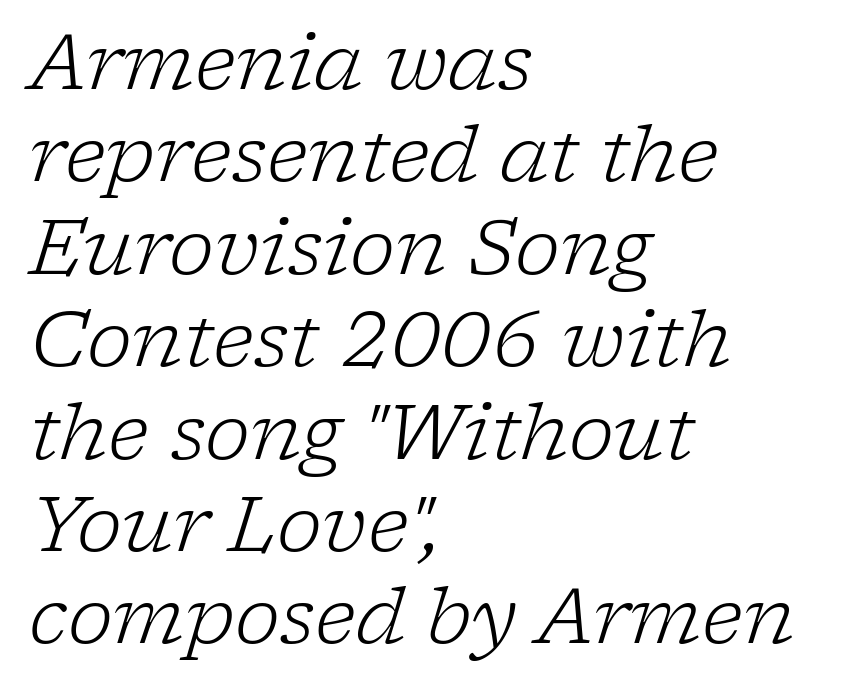
Q: Is the text bold? A: No.
Q: Is the text italic (slanted)? A: Yes, it leans right by about 17 degrees.
Q: Is the typeface a serif or a sans-serif typeface? A: Serif.
Q: Is the text underlined? A: No.
Q: How is the paragraph aligned? A: Left-aligned.
Q: Is the spacing between letters normal or unusually wide? A: Normal.
Q: Width (condensed, normal, or wide)? A: Normal.
Q: Stroke contrast? A: Low.
Q: x-height? A: Medium.
Q: Monospaced? A: No.
